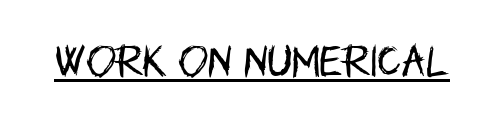
{"serif": "no", "italic": "no", "bold": "no", "weight": "regular", "width": "condensed", "stroke_contrast": "low", "x_height": "large", "monospaced": "no", "underline": "yes", "letter_spacing": "normal", "letter_spacing_em": 0.0, "glyph_px": 36}
